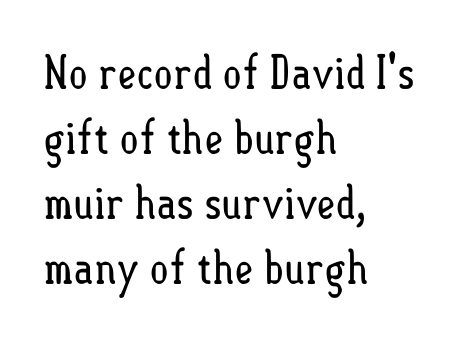
{"italic": "no", "bold": "no", "weight": "regular", "width": "condensed", "stroke_contrast": "low", "x_height": "small", "monospaced": "no", "underline": "no", "align": "left", "line_spacing": "normal", "line_spacing_ratio": 1.41, "letter_spacing": "normal", "letter_spacing_em": 0.0, "glyph_px": 46}
